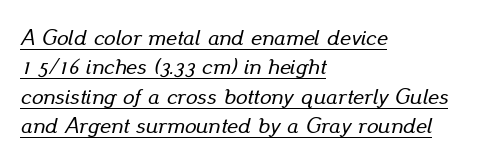
Each line starts at the same left margin while the right side varies. Slanted lettering throughout. The line texture is even and compact thanks to regular tracking. The typesetter has applied underlining to the passage shown. In terms of leading, this rendering sits right in the middle.
